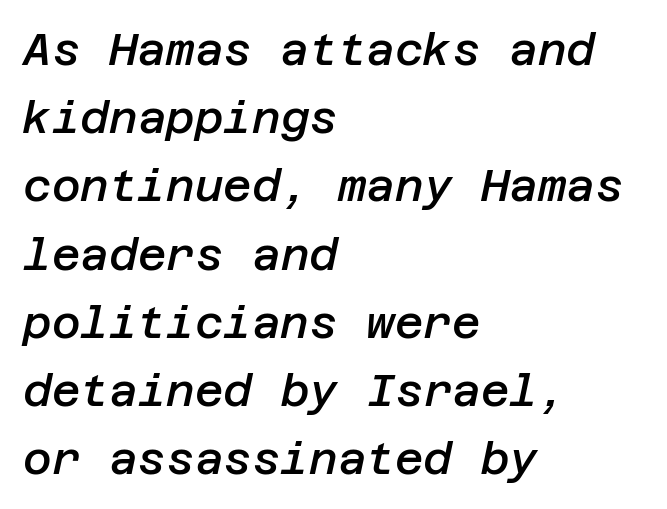
Yep, that's italic — everything's leaning. This sample uses plain, unmodified letter spacing. If you drew a ruler down the left edge, every line would touch it. How heavy is the stroke? Medium-heavy — a semibold, shy of bold. The zone under the glyphs is completely vacant.
